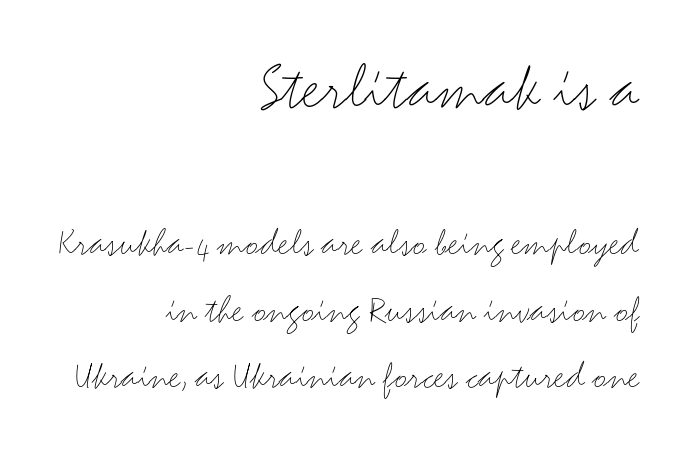
{"serif": "no", "bold": "no", "weight": "light", "width": "wide", "stroke_contrast": "medium", "x_height": "small", "monospaced": "no", "underline": "no", "align": "right", "line_spacing": "normal", "line_spacing_ratio": 1.67, "letter_spacing": "normal", "letter_spacing_em": 0.0, "larger_block": "first", "size_ratio": 1.75, "glyph_px": 70}
